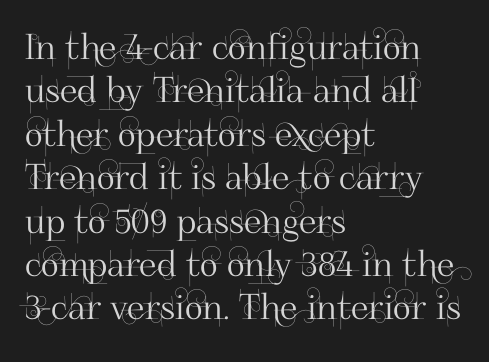
{"serif": "no", "italic": "no", "width": "normal", "stroke_contrast": "high", "x_height": "small", "monospaced": "no", "underline": "no", "align": "left", "line_spacing_ratio": 1.24, "letter_spacing": "normal", "letter_spacing_em": 0.0, "glyph_px": 35}
